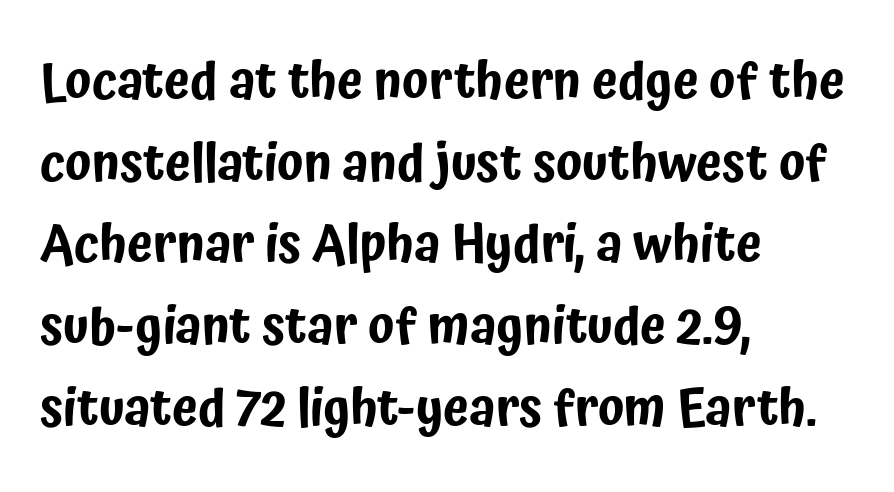
Q: Is the text italic (slanted)? A: No, it is upright.
Q: Is the typeface a serif or a sans-serif typeface? A: Sans-serif.
Q: Is the text underlined? A: No.
Q: How is the paragraph aligned? A: Left-aligned.
Q: Is the spacing between letters normal or unusually wide? A: Normal.
Q: Is the spacing between lines tight, normal or loose? A: Normal.
Q: Width (condensed, normal, or wide)? A: Condensed.
Q: Stroke contrast? A: Low.
Q: x-height? A: Medium.
Q: Monospaced? A: No.
